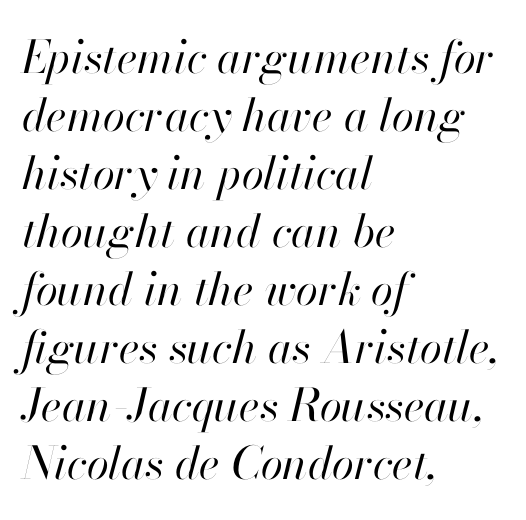
Q: Is the text bold? A: No.
Q: Is the text italic (slanted)? A: Yes, it leans right by about 13 degrees.
Q: Is the text underlined? A: No.
Q: How is the paragraph aligned? A: Left-aligned.
Q: Is the spacing between letters normal or unusually wide? A: Normal.
Q: Is the spacing between lines tight, normal or loose? A: Normal.
Q: Width (condensed, normal, or wide)? A: Normal.
Q: Stroke contrast? A: High.
Q: x-height? A: Small.
Q: Monospaced? A: No.
